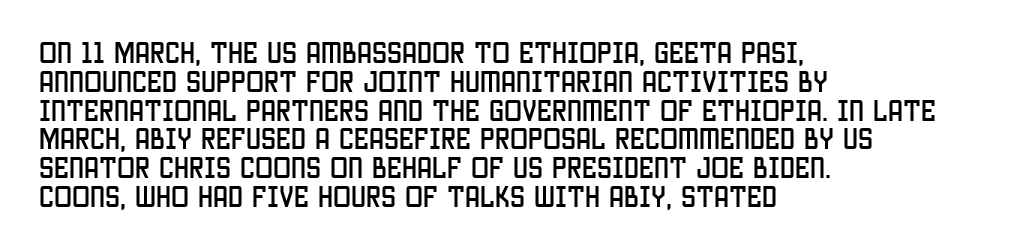
The image shows 24 px text type, upright; set left-aligned, line spacing 1.2x, normal letter spacing, not underlined.
